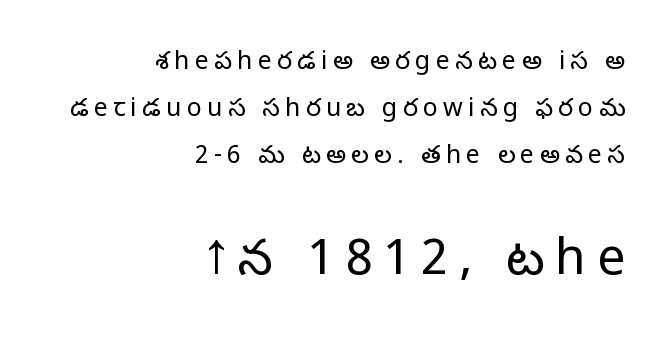
{"serif": "no", "italic": "no", "bold": "no", "weight": "light", "width": "normal", "stroke_contrast": "low", "x_height": "medium", "monospaced": "no", "underline": "no", "align": "right", "line_spacing_ratio": 1.89, "letter_spacing": "wide", "letter_spacing_em": 0.21, "larger_block": "second", "size_ratio": 2.0, "glyph_px": 50}
